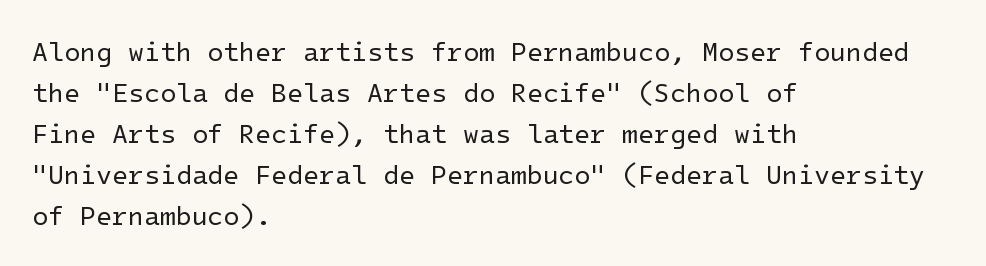
The words here are not underlined. Unbolded letterforms with no extra heft. Quick note: interline space is typical. These lines stack with their left ends in a neat column. Ordinary non-slanted type is in use. Here the glyphs are tracked normally, forming tight word shapes.
